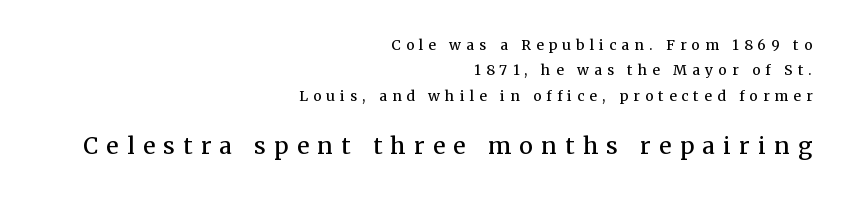
The image shows 23 px text type, upright; set right-aligned, line spacing 1.82x, unusually wide letter spacing (+0.37 em), not underlined; the second (bottom) block is 1.64x larger.
